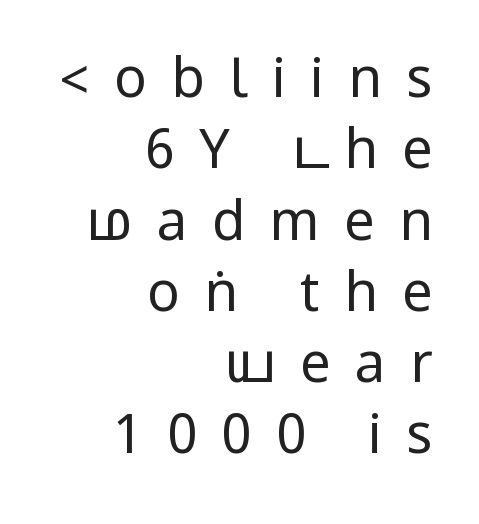
{"serif": "no", "italic": "no", "bold": "no", "weight": "regular", "width": "condensed", "stroke_contrast": "low", "underline": "no", "align": "right", "line_spacing": "normal", "line_spacing_ratio": 1.32, "letter_spacing": "wide", "letter_spacing_em": 0.45, "glyph_px": 54}
